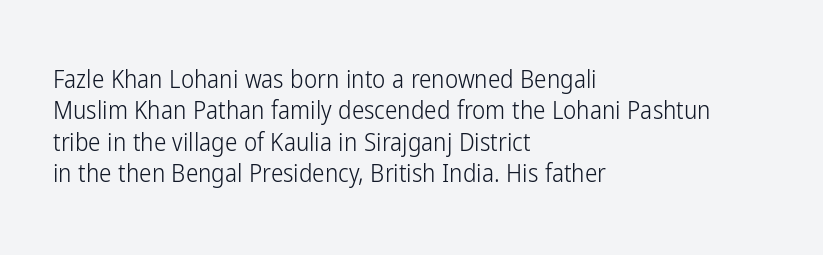
{"italic": "no", "bold": "no", "underline": "no", "align": "left", "line_spacing": "normal", "line_spacing_ratio": 1.26, "letter_spacing": "normal", "letter_spacing_em": 0.0, "glyph_px": 25}
